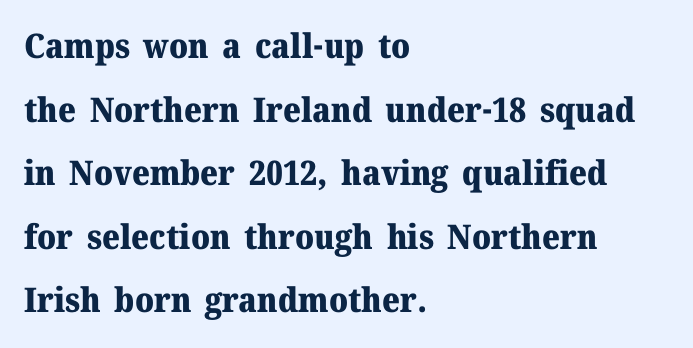
{"serif": "yes", "italic": "no", "bold": "yes", "weight": "heavy", "width": "normal", "stroke_contrast": "medium", "x_height": "medium", "monospaced": "no", "underline": "no", "align": "left", "line_spacing_ratio": 1.87, "letter_spacing": "normal", "letter_spacing_em": 0.0, "glyph_px": 34}
